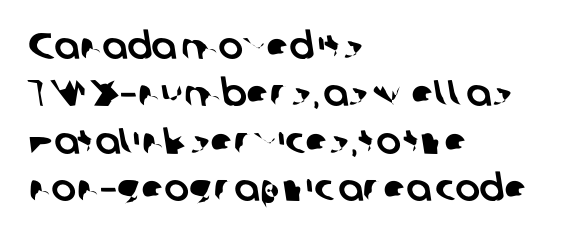
Each letter's strokes conclude bluntly, with no projecting serifs. These lines sit exactly where default settings would place them. Alignment: flush left. The letters sit at their default tracking, neither squeezed nor spread. Descenders hang freely into open space.
